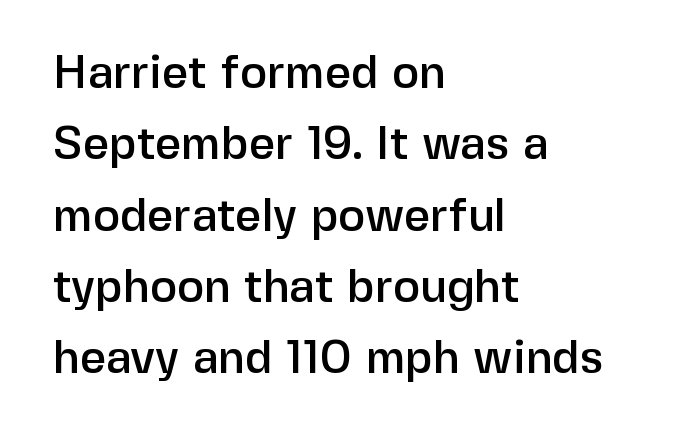
The image shows 46 px sans-serif type, upright; set left-aligned, normal line spacing (1.55x), normal letter spacing, not underlined; low stroke contrast and a medium x-height.
